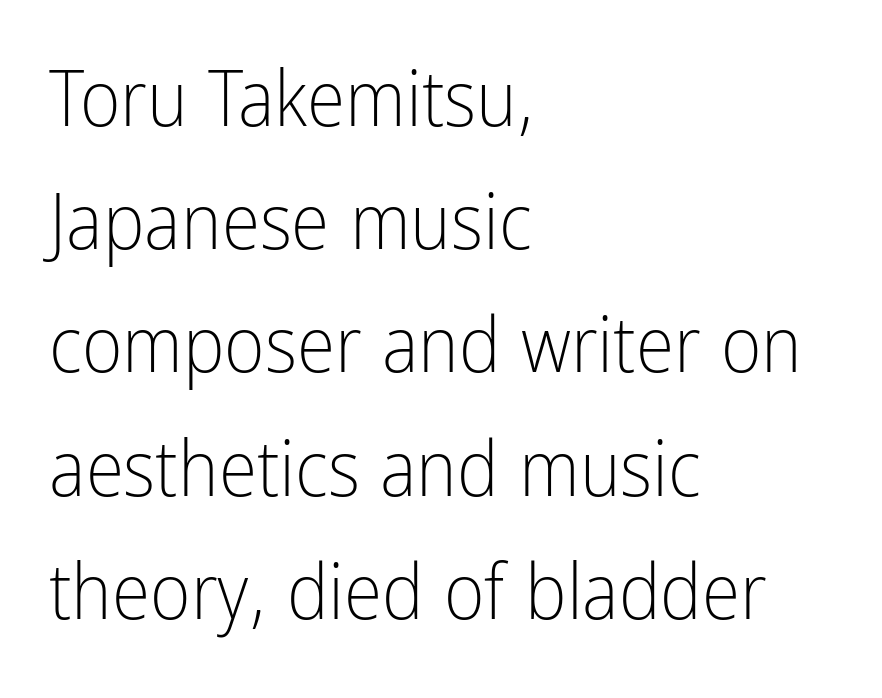
{"serif": "no", "italic": "no", "bold": "no", "weight": "light", "width": "condensed", "stroke_contrast": "low", "x_height": "medium", "monospaced": "no", "underline": "no", "align": "left", "line_spacing": "normal", "line_spacing_ratio": 1.58, "letter_spacing": "normal", "letter_spacing_em": 0.0, "glyph_px": 78}
